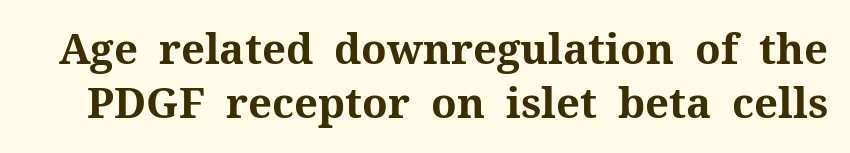
Q: Is the text bold? A: Yes.
Q: Is the text italic (slanted)? A: No, it is upright.
Q: Is the typeface a serif or a sans-serif typeface? A: Serif.
Q: Is the text underlined? A: No.
Q: Is the spacing between letters normal or unusually wide? A: Normal.
Q: Is the spacing between lines tight, normal or loose? A: Normal.
Q: Width (condensed, normal, or wide)? A: Normal.
Q: Stroke contrast? A: Medium.
Q: x-height? A: Medium.
Q: Monospaced? A: No.
